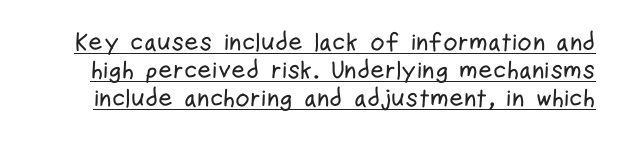
The image shows 25 px text type, upright; set tight line spacing (1.12x), normal letter spacing, underlined.
